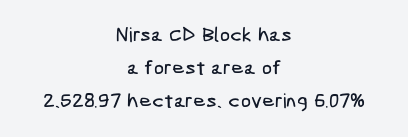
The image shows 20 px text type; set centered, normal line spacing (1.66x), normal letter spacing, not underlined.
